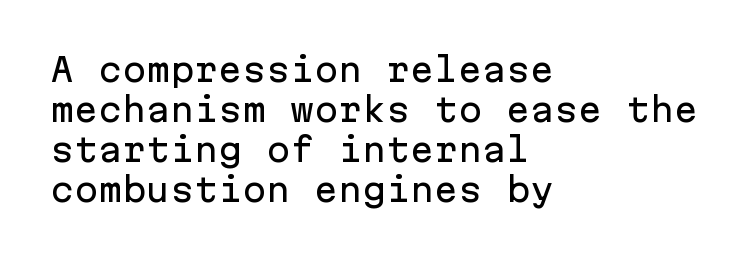
{"serif": "no", "italic": "no", "width": "normal", "stroke_contrast": "low", "x_height": "medium", "monospaced": "yes", "underline": "no", "align": "left", "line_spacing": "normal", "line_spacing_ratio": 1.25, "letter_spacing": "normal", "letter_spacing_em": 0.0, "glyph_px": 32}
